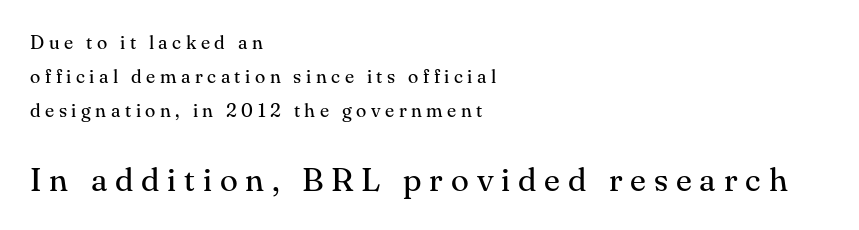
The designer went with a serif here, giving each stem small feet. All the whitespace from short lines collects on the right. Here the glyphs are tracked loosely, breaking word shapes into spaced letters. Rule under the text: the space is simply empty. The rendering uses natural spacing where letterforms have individual widths. A roman cut, with each character standing at attention.
